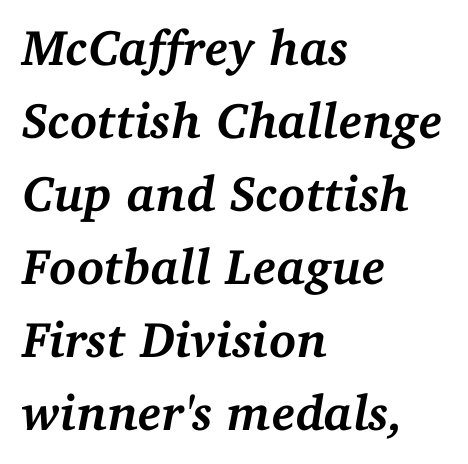
Q: Is the text bold? A: Yes.
Q: Is the text italic (slanted)? A: Yes, it leans right by about 11 degrees.
Q: Is the typeface a serif or a sans-serif typeface? A: Serif.
Q: Is the text underlined? A: No.
Q: How is the paragraph aligned? A: Left-aligned.
Q: Is the spacing between letters normal or unusually wide? A: Normal.
Q: Is the spacing between lines tight, normal or loose? A: Normal.
Q: Width (condensed, normal, or wide)? A: Normal.
Q: Stroke contrast? A: Medium.
Q: x-height? A: Medium.
Q: Monospaced? A: No.
